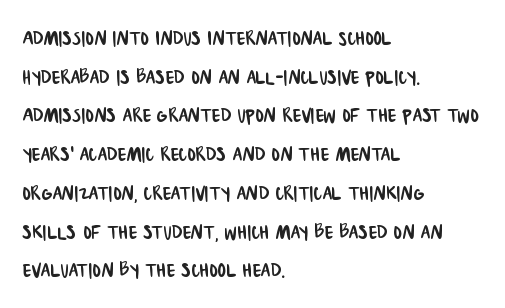
The image shows 25 px text type; set left-aligned, normal line spacing (1.55x), normal letter spacing, not underlined.
